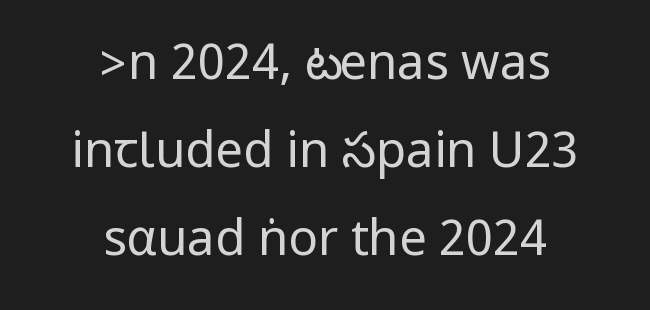
The image shows 49 px regular-weight, condensed sans-serif type, upright; set centered, line spacing 1.8x, normal letter spacing, not underlined; low stroke contrast.
